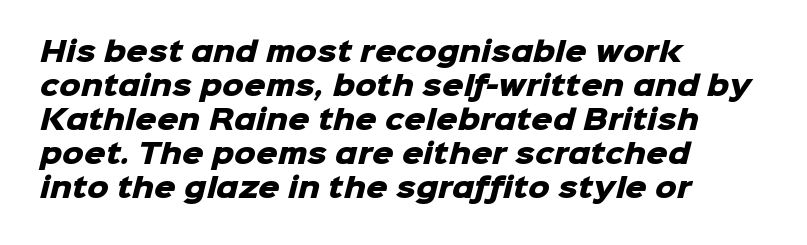
Q: Is the text bold? A: Yes.
Q: Is the text underlined? A: No.
Q: How is the paragraph aligned? A: Left-aligned.
Q: Is the spacing between letters normal or unusually wide? A: Normal.
Q: Is the spacing between lines tight, normal or loose? A: Normal.
